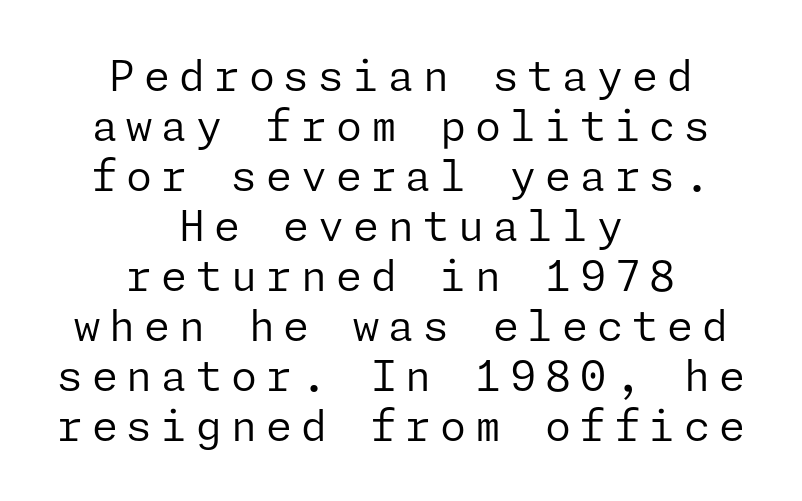
{"serif": "no", "italic": "no", "bold": "no", "weight": "regular", "width": "normal", "stroke_contrast": "low", "x_height": "medium", "underline": "no", "align": "center", "line_spacing_ratio": 1.19, "letter_spacing": "wide", "letter_spacing_em": 0.21, "glyph_px": 42}
